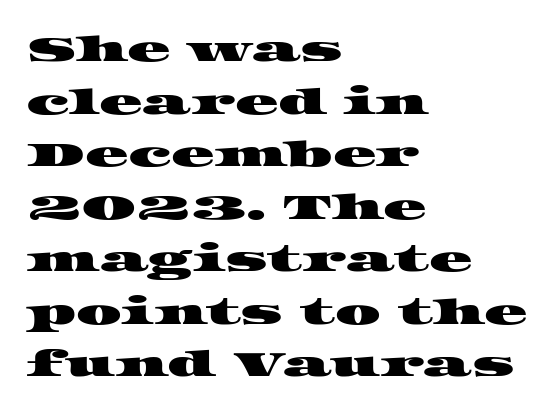
{"serif": "yes", "width": "wide", "stroke_contrast": "high", "x_height": "large", "monospaced": "no", "underline": "no", "align": "left", "line_spacing": "normal", "line_spacing_ratio": 1.46, "letter_spacing": "normal", "letter_spacing_em": 0.0, "glyph_px": 36}
